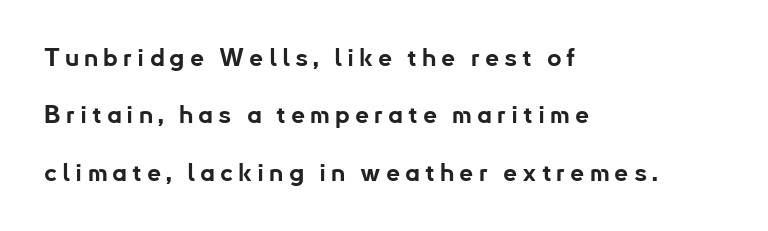
{"italic": "no", "bold": "yes", "underline": "no", "align": "left", "line_spacing": "loose", "line_spacing_ratio": 2.3, "letter_spacing": "wide", "letter_spacing_em": 0.2, "glyph_px": 25}
